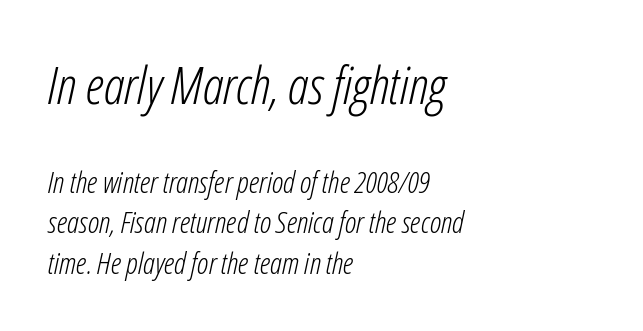
{"italic": "yes", "lean": "right", "slant_degrees": 12, "bold": "no", "weight": "light", "width": "condensed", "stroke_contrast": "low", "x_height": "medium", "monospaced": "no", "underline": "no", "align": "left", "line_spacing": "normal", "line_spacing_ratio": 1.35, "letter_spacing": "normal", "letter_spacing_em": 0.0, "larger_block": "first", "size_ratio": 1.73, "glyph_px": 52}
